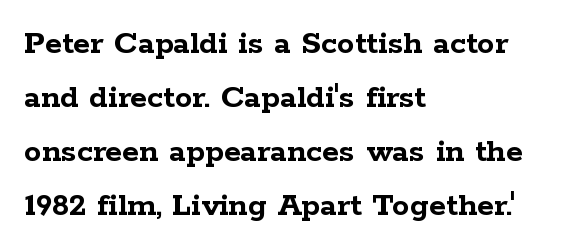
Each letter's strokes conclude with small projecting serifs. As a designer I'd log this as weight 700, bold. Looks like regular typesetting: each glyph gets only the width it needs. This rendering leaves character spacing at its baseline value.
